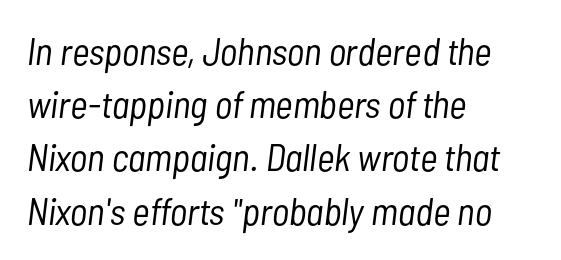
{"italic": "yes", "lean": "right", "slant_degrees": 7, "bold": "no", "weight": "light", "width": "condensed", "stroke_contrast": "low", "x_height": "medium", "monospaced": "no", "underline": "no", "align": "left", "line_spacing": "normal", "line_spacing_ratio": 1.4, "letter_spacing": "normal", "letter_spacing_em": 0.0, "glyph_px": 38}
